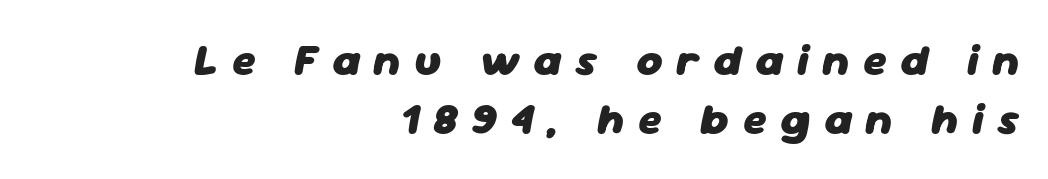
{"italic": "yes", "lean": "right", "slant_degrees": 11, "bold": "yes", "weight": "heavy", "width": "normal", "stroke_contrast": "low", "x_height": "medium", "monospaced": "no", "underline": "no", "align": "right", "line_spacing": "normal", "line_spacing_ratio": 1.34, "letter_spacing": "wide", "letter_spacing_em": 0.31, "glyph_px": 44}
